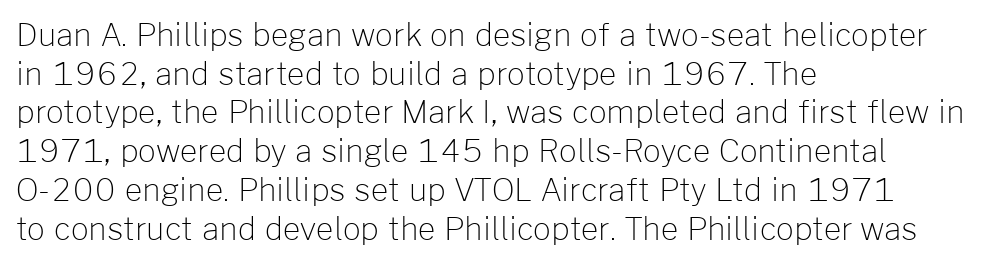
Has an underline been added? It has not. Stem width sits at or under what a default text font uses. Compared with a centered layout, this one pins lines to the left instead. Line spacing here is normal. Honestly, the letter spacing is just normal — you wouldn't notice it. These lines are rendered in a variable-pitch font.
